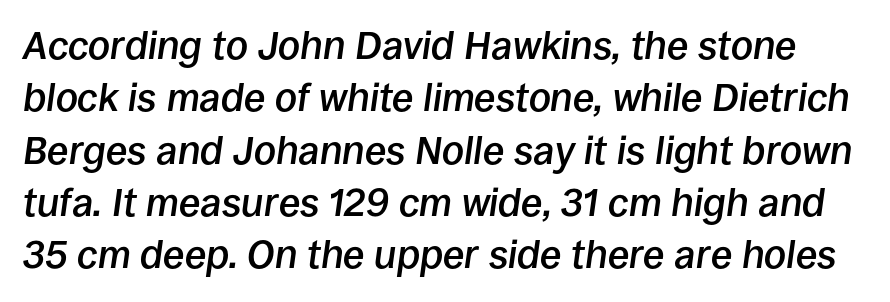
The image shows 39 px semibold type, italic (leaning right); set normal line spacing (1.34x), normal letter spacing, not underlined; low stroke contrast and a large x-height.
